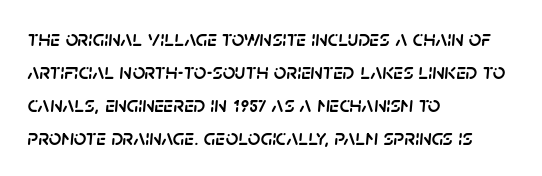
{"italic": "yes", "lean": "right", "slant_degrees": 5, "underline": "no", "align": "left", "line_spacing": "normal", "line_spacing_ratio": 1.5, "letter_spacing": "normal", "letter_spacing_em": 0.0, "glyph_px": 22}
